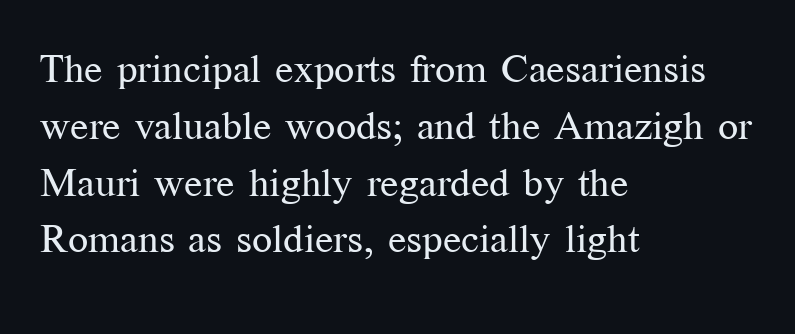
Regarding serifs, this sample has them. Do the characters align in a grid? No, the font is proportional. How are the letters spaced? Ordinarily, with no added tracking. The lines sit at an ordinary, default distance from one another.
